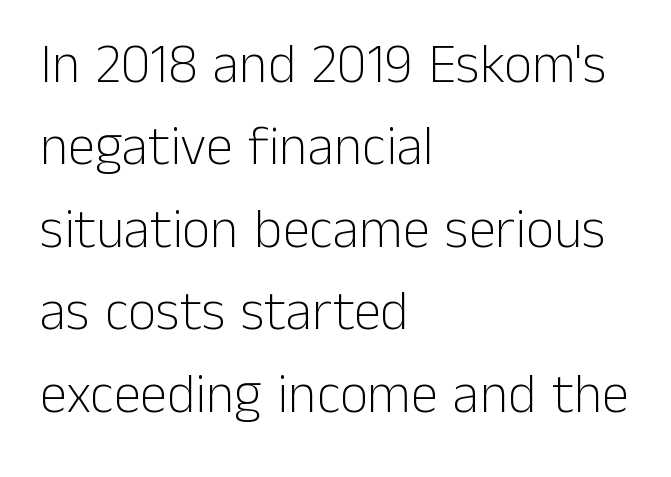
{"serif": "no", "italic": "no", "bold": "no", "weight": "light", "width": "normal", "stroke_contrast": "low", "x_height": "medium", "monospaced": "no", "underline": "no", "align": "left", "line_spacing": "normal", "line_spacing_ratio": 1.5, "letter_spacing": "normal", "letter_spacing_em": 0.0, "glyph_px": 55}
